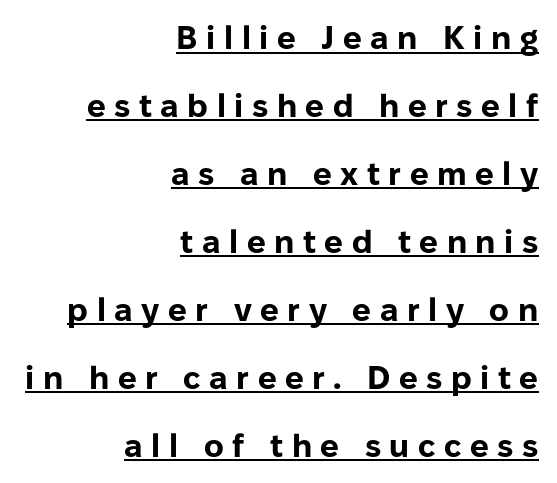
{"serif": "no", "italic": "no", "bold": "yes", "weight": "bold", "width": "normal", "stroke_contrast": "low", "x_height": "medium", "monospaced": "no", "underline": "yes", "align": "right", "line_spacing": "loose", "line_spacing_ratio": 2.06, "letter_spacing": "wide", "letter_spacing_em": 0.26, "glyph_px": 33}
